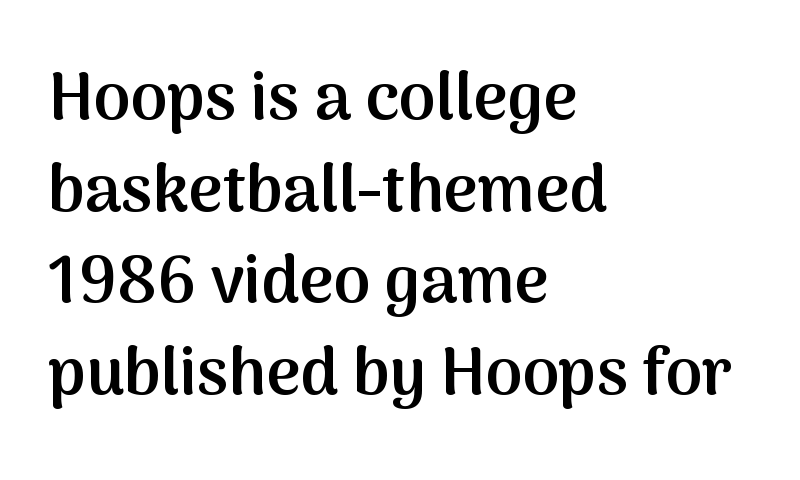
Character widths vary here, with narrow letters taking less room than wide ones. Casual observation: everything's shoved over to the left. Regular leading. Examine the stroke ends and you'll find no serifs.
